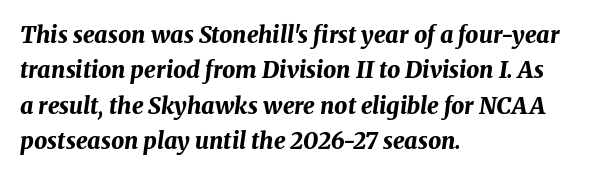
Q: Is the text bold? A: Yes.
Q: Is the text italic (slanted)? A: Yes, it leans right by about 8 degrees.
Q: Is the text underlined? A: No.
Q: How is the paragraph aligned? A: Left-aligned.
Q: Is the spacing between letters normal or unusually wide? A: Normal.
Q: Is the spacing between lines tight, normal or loose? A: Normal.
